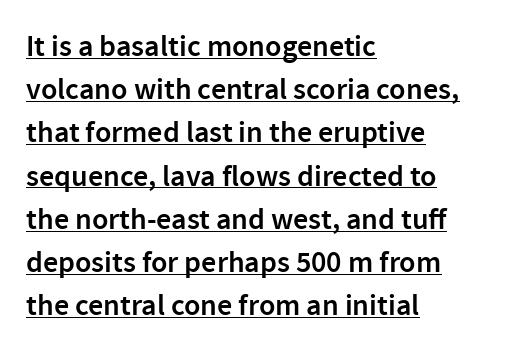
Summary of weight: moderately heavy, a semibold. Underlining? Definitely there. A typesetter would call this proportional, since set widths differ per character. The rendering shows plain stroke endings on the letterforms — a sans-serif design. A typesetter would mark this as roman, not italic. The passage shown has conventional tracking throughout.
